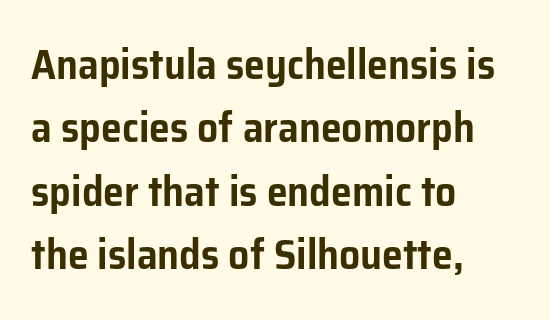
The image shows 42 px sans-serif type, upright; set left-aligned, normal line spacing (1.51x), normal letter spacing, not underlined; low stroke contrast and a medium x-height.
